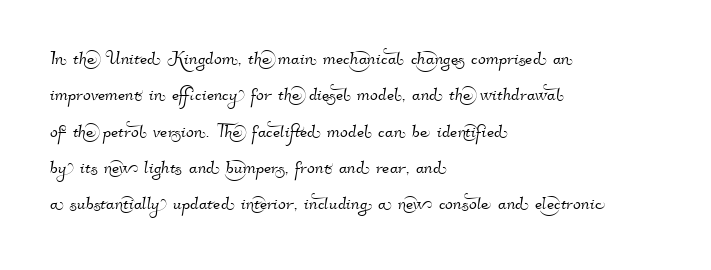
Q: Is the text underlined? A: No.
Q: How is the paragraph aligned? A: Left-aligned.
Q: Is the spacing between letters normal or unusually wide? A: Normal.
Q: Is the spacing between lines tight, normal or loose? A: Normal.
